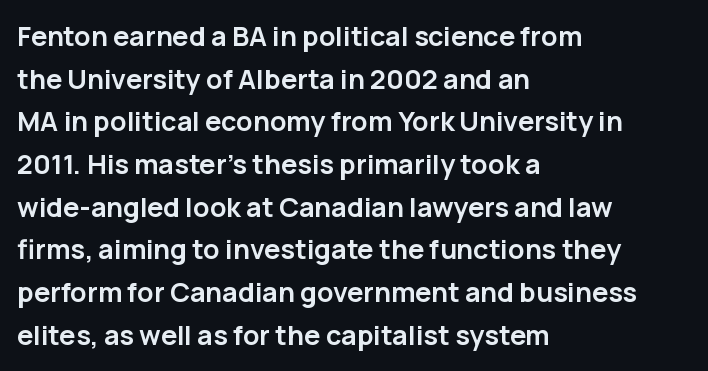
The image shows 27 px bold type, upright; set left-aligned, normal line spacing (1.58x), normal letter spacing, not underlined.
